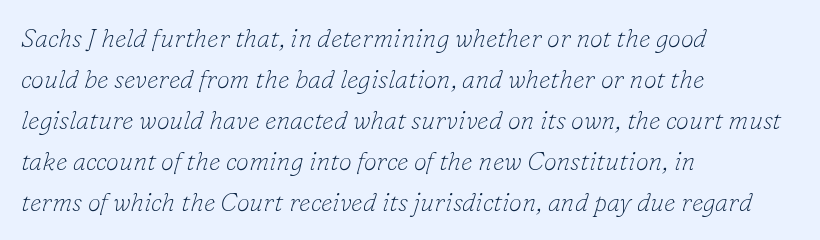
Q: Is the text bold? A: No.
Q: Is the text italic (slanted)? A: Yes, it leans right by about 16 degrees.
Q: Is the text underlined? A: No.
Q: How is the paragraph aligned? A: Left-aligned.
Q: Is the spacing between letters normal or unusually wide? A: Normal.
Q: Is the spacing between lines tight, normal or loose? A: Normal.
